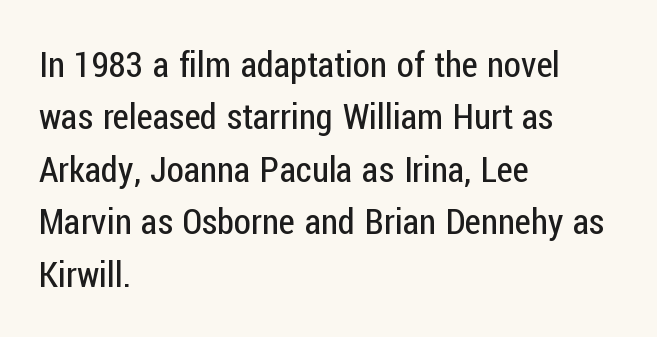
You can tell from the bare stems that sans-serif type was used. Descenders hang freely into open space. All the whitespace from short lines collects on the right. A typesetter would call this proportional, since set widths differ per character. Short note: letters normally spaced. The font's upright variant was chosen for this text.
